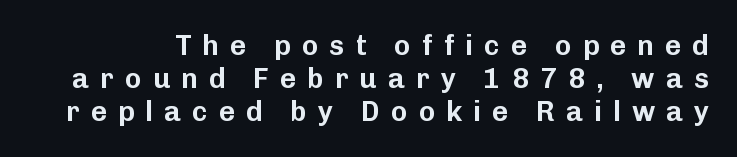
The image shows 28 px sans-serif type, upright; set line spacing 1.18x, unusually wide letter spacing (+0.39 em), not underlined; low stroke contrast and a medium x-height.
